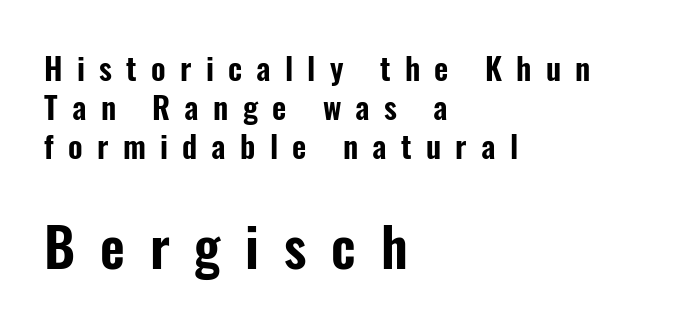
Q: Is the text italic (slanted)? A: No, it is upright.
Q: Is the typeface a serif or a sans-serif typeface? A: Sans-serif.
Q: Is the text underlined? A: No.
Q: How is the paragraph aligned? A: Left-aligned.
Q: Is the spacing between letters normal or unusually wide? A: Unusually wide.
Q: Is the spacing between lines tight, normal or loose? A: Normal.
Q: Which block of text is set in a larger size, the first (top) or the second (bottom)? A: The second (bottom) one.
Q: Width (condensed, normal, or wide)? A: Condensed.
Q: Stroke contrast? A: Low.
Q: x-height? A: Medium.
Q: Monospaced? A: No.
